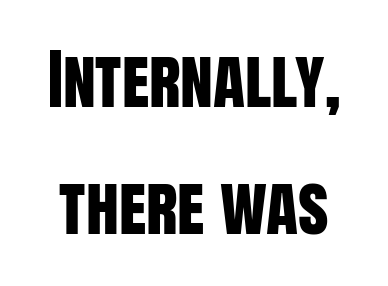
Q: Is the text italic (slanted)? A: No, it is upright.
Q: Is the typeface a serif or a sans-serif typeface? A: Sans-serif.
Q: Is the text underlined? A: No.
Q: Is the spacing between letters normal or unusually wide? A: Normal.
Q: Is the spacing between lines tight, normal or loose? A: Loose.
Q: Width (condensed, normal, or wide)? A: Condensed.
Q: Stroke contrast? A: Low.
Q: x-height? A: Large.
Q: Monospaced? A: No.
